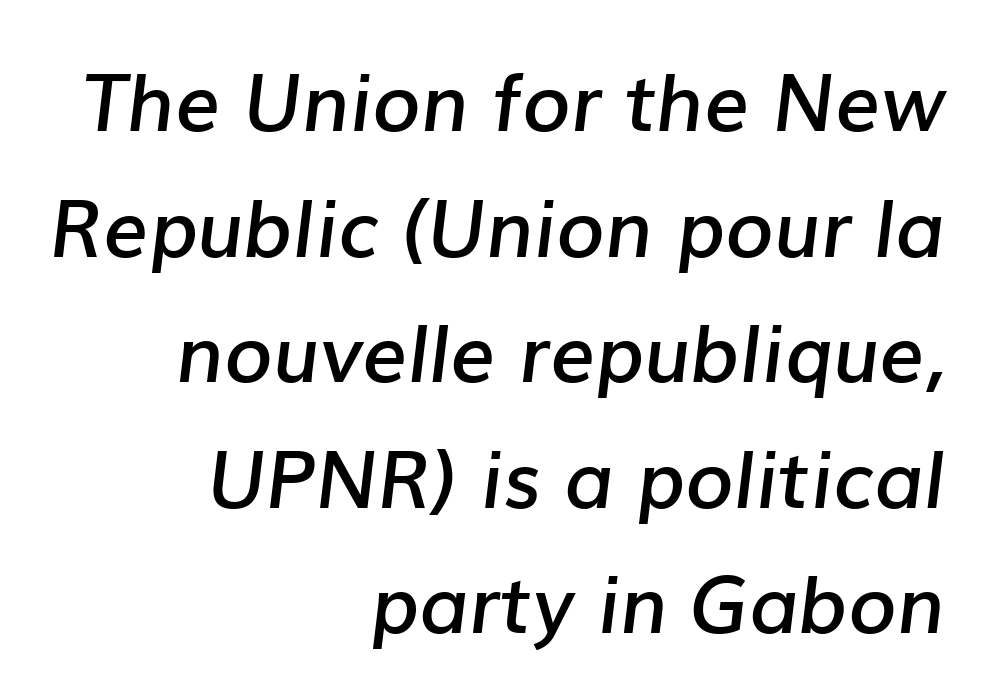
Q: Is the text bold? A: Semi-bold.
Q: Is the text italic (slanted)? A: Yes, it leans right by about 7 degrees.
Q: Is the text underlined? A: No.
Q: How is the paragraph aligned? A: Right-aligned.
Q: Is the spacing between letters normal or unusually wide? A: Normal.
Q: Is the spacing between lines tight, normal or loose? A: Normal.
Q: Width (condensed, normal, or wide)? A: Normal.
Q: Stroke contrast? A: Low.
Q: x-height? A: Medium.
Q: Monospaced? A: No.
